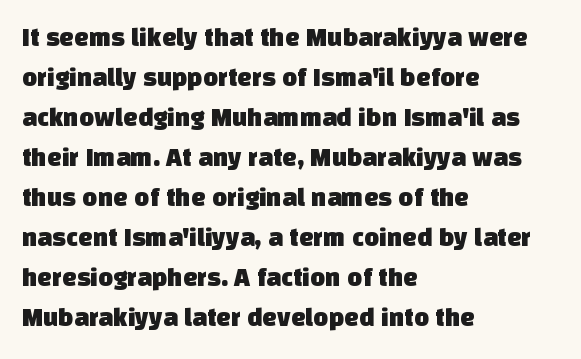
The image shows 26 px text type; set left-aligned, normal line spacing (1.54x), normal letter spacing, not underlined.
